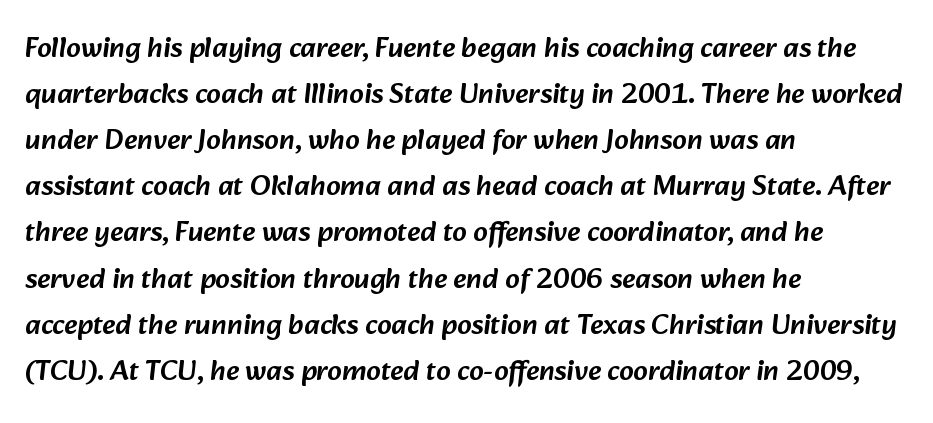
Q: Is the typeface a serif or a sans-serif typeface? A: Sans-serif.
Q: Is the text underlined? A: No.
Q: How is the paragraph aligned? A: Left-aligned.
Q: Is the spacing between letters normal or unusually wide? A: Normal.
Q: Is the spacing between lines tight, normal or loose? A: Normal.
Q: Width (condensed, normal, or wide)? A: Normal.
Q: Stroke contrast? A: Low.
Q: x-height? A: Medium.
Q: Monospaced? A: No.
